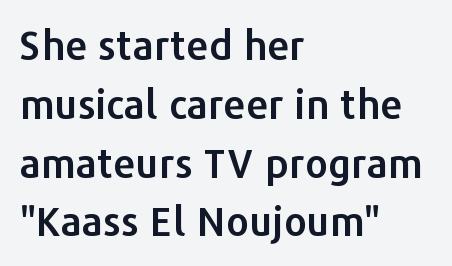
Regarding serifs, this sample does without them. The lines are quadded left. The axis of the letterforms is exactly vertical. One glance says typical: line gaps are just what's usual. The area under the type is left untouched. Spacing verdict: proportional, widths tailored to each character.
